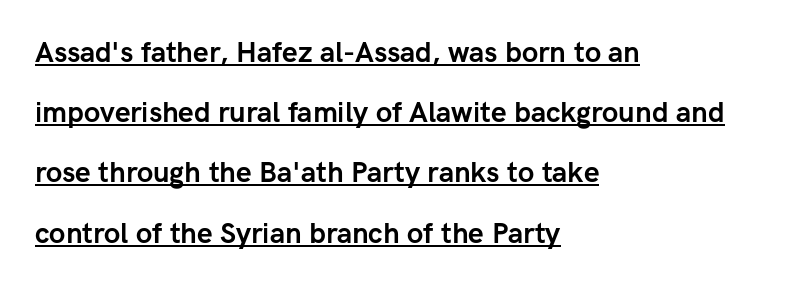
{"serif": "no", "italic": "no", "bold": "yes", "weight": "semibold", "width": "normal", "stroke_contrast": "low", "x_height": "medium", "monospaced": "no", "underline": "yes", "align": "left", "line_spacing": "loose", "line_spacing_ratio": 2.15, "letter_spacing": "normal", "letter_spacing_em": 0.0, "glyph_px": 28}
